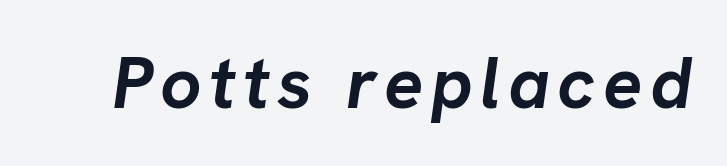
Q: Is the text bold? A: Yes.
Q: Is the text italic (slanted)? A: Yes, it leans right by about 8 degrees.
Q: Is the text underlined? A: No.
Q: Width (condensed, normal, or wide)? A: Normal.
Q: Stroke contrast? A: Low.
Q: x-height? A: Medium.
Q: Monospaced? A: No.
